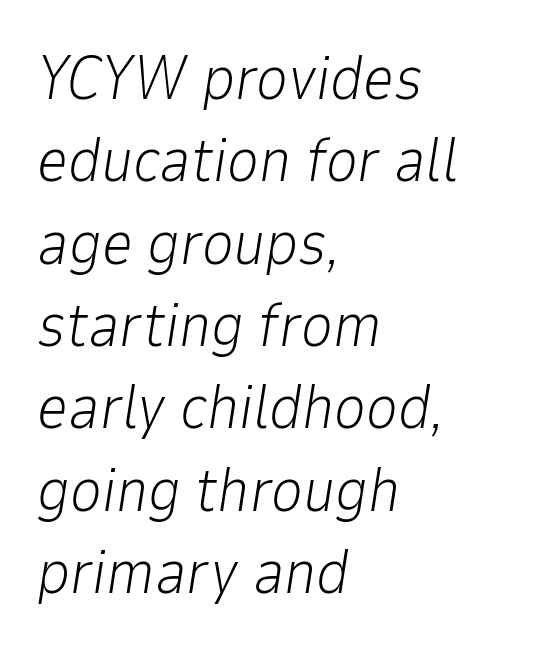
The image shows 61 px light type, italic (leaning right); set left-aligned, normal line spacing (1.35x), normal letter spacing, not underlined; low stroke contrast and a medium x-height.
